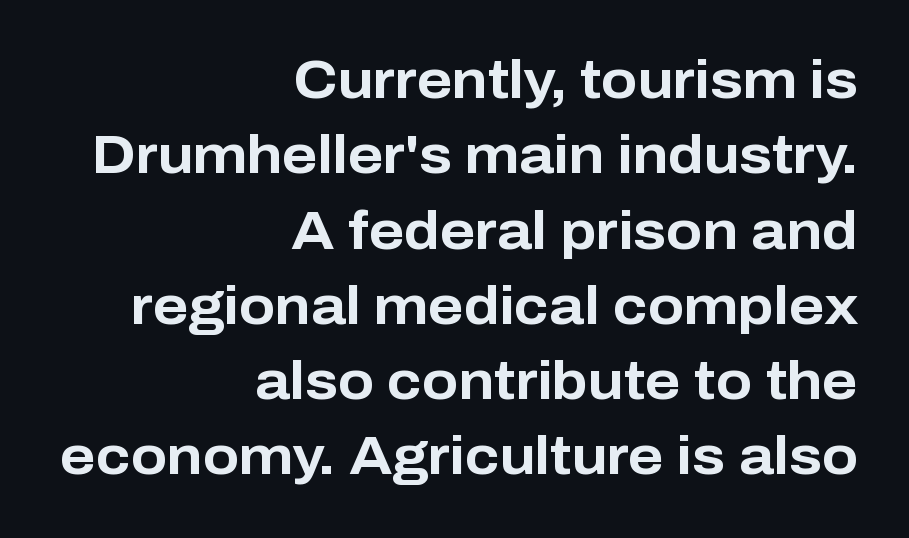
{"serif": "no", "italic": "no", "bold": "yes", "weight": "bold", "width": "normal", "stroke_contrast": "low", "x_height": "medium", "monospaced": "no", "underline": "no", "align": "right", "line_spacing": "normal", "line_spacing_ratio": 1.42, "letter_spacing": "normal", "letter_spacing_em": 0.0, "glyph_px": 53}
